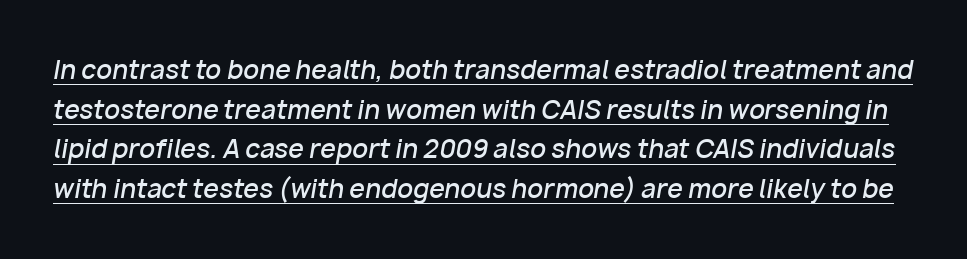
What's the leading like? Ordinary, nothing unusual. The tracking reads as untouched default to a designer's eye. These characters rest on top of a visible drawn line. Yep, that's italic — everything's leaning.
